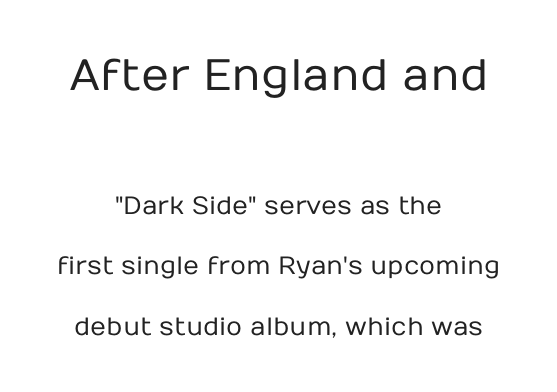
The image shows 44 px regular-weight sans-serif type, upright; set centered, loose line spacing (2.41x), normal letter spacing, not underlined; the first (top) block is 1.76x larger; low stroke contrast and a medium x-height.
